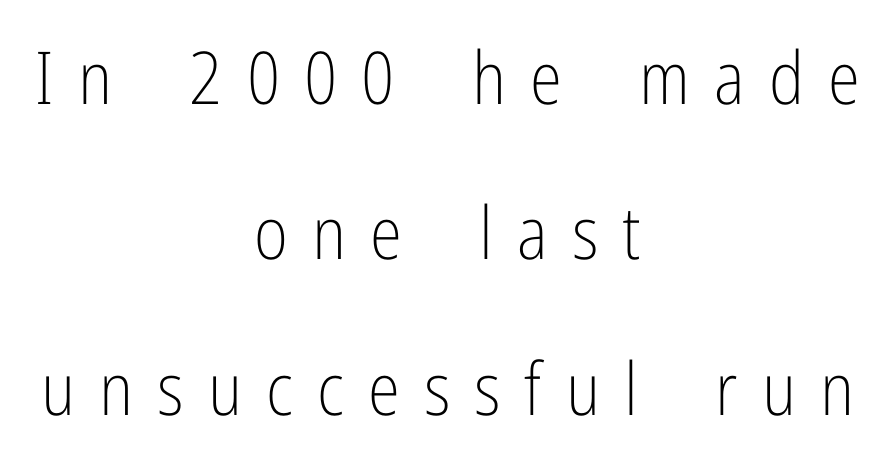
The image shows 73 px light, condensed sans-serif type, upright; set centered, loose line spacing (2.13x), unusually wide letter spacing (+0.33 em), not underlined; low stroke contrast and a medium x-height.
